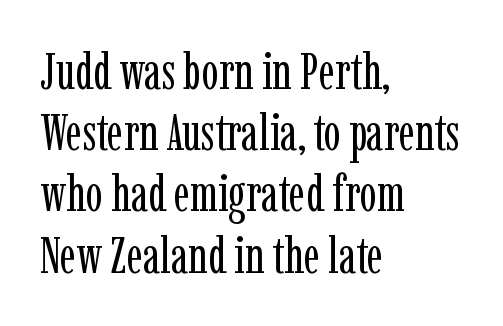
Layout note: lines flush left. Bare-footed words on every line. If you drew a line through each stem, it would be perfectly vertical. The weight would be labelled regular, book, light, or lighter still. Observe the ordinary spacing: letters are neighbours, not strangers. The characters display serif detailing at their extremities.
